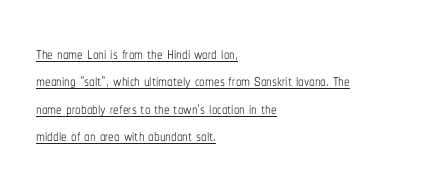
{"italic": "no", "bold": "no", "underline": "yes", "align": "left", "line_spacing": "normal", "line_spacing_ratio": 1.25, "letter_spacing": "normal", "letter_spacing_em": 0.0, "glyph_px": 22}
